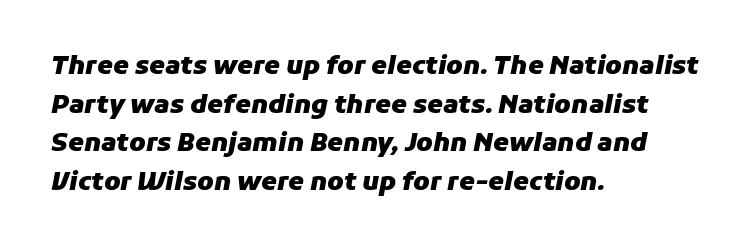
Q: Is the text bold? A: Yes.
Q: Is the text italic (slanted)? A: Yes, it leans right by about 11 degrees.
Q: Is the text underlined? A: No.
Q: How is the paragraph aligned? A: Left-aligned.
Q: Is the spacing between letters normal or unusually wide? A: Normal.
Q: Is the spacing between lines tight, normal or loose? A: Normal.
